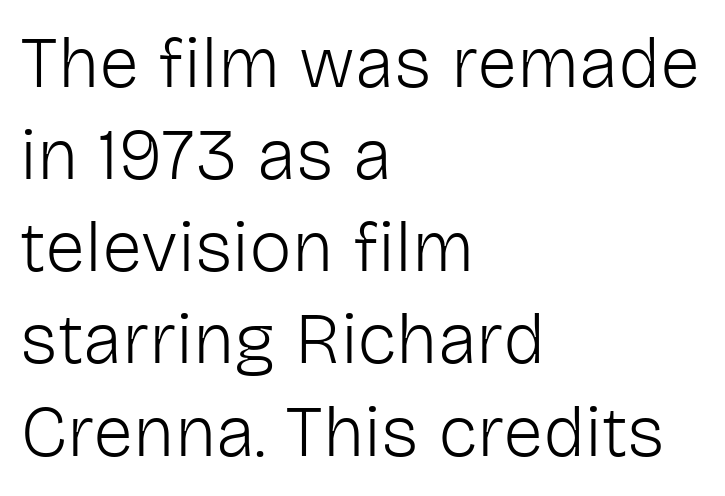
{"serif": "no", "italic": "no", "bold": "no", "weight": "light", "width": "normal", "stroke_contrast": "low", "x_height": "medium", "monospaced": "no", "underline": "no", "align": "left", "line_spacing": "normal", "line_spacing_ratio": 1.28, "letter_spacing": "normal", "letter_spacing_em": 0.0, "glyph_px": 72}
